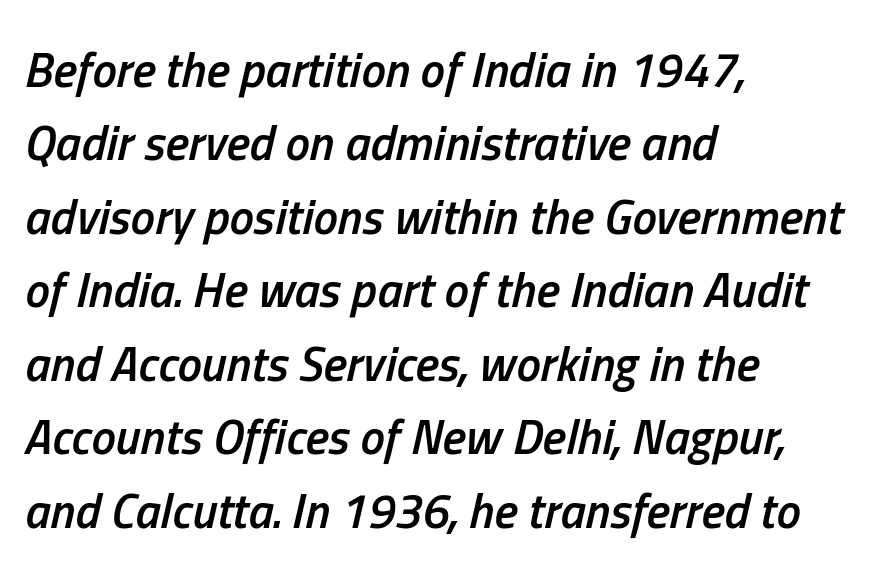
Q: Is the text bold? A: Semi-bold.
Q: Is the text italic (slanted)? A: Yes, it leans right by about 13 degrees.
Q: Is the text underlined? A: No.
Q: How is the paragraph aligned? A: Left-aligned.
Q: Is the spacing between letters normal or unusually wide? A: Normal.
Q: Is the spacing between lines tight, normal or loose? A: Normal.
Q: Width (condensed, normal, or wide)? A: Condensed.
Q: Stroke contrast? A: Low.
Q: x-height? A: Medium.
Q: Monospaced? A: No.
